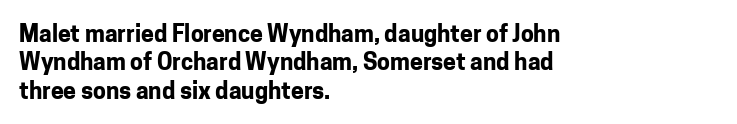
Plain, unruled lines of type. Heft: maximum for text — a bold. The tracking reads as untouched default to a designer's eye. Nope, not italic — everything's standing straight.
